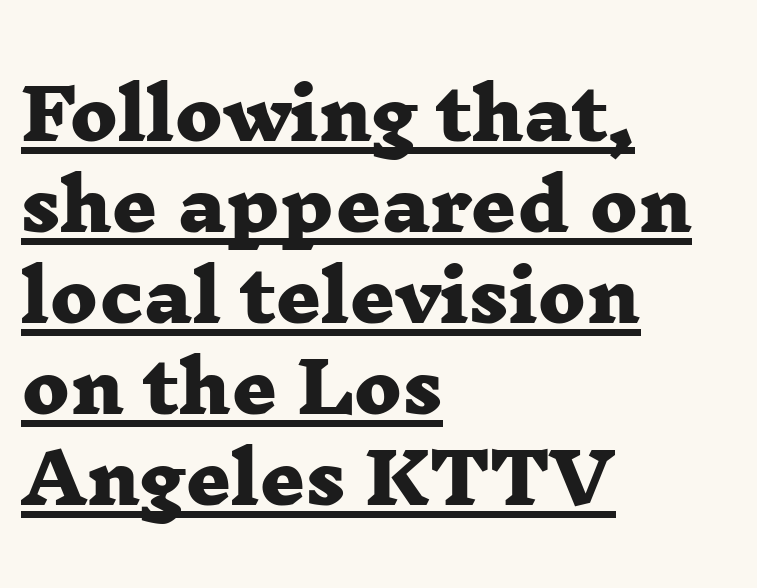
Q: Is the text bold? A: Yes.
Q: Is the typeface a serif or a sans-serif typeface? A: Serif.
Q: Is the text underlined? A: Yes.
Q: How is the paragraph aligned? A: Left-aligned.
Q: Is the spacing between letters normal or unusually wide? A: Normal.
Q: Is the spacing between lines tight, normal or loose? A: Normal.
Q: Width (condensed, normal, or wide)? A: Wide.
Q: Stroke contrast? A: Low.
Q: x-height? A: Medium.
Q: Monospaced? A: No.
